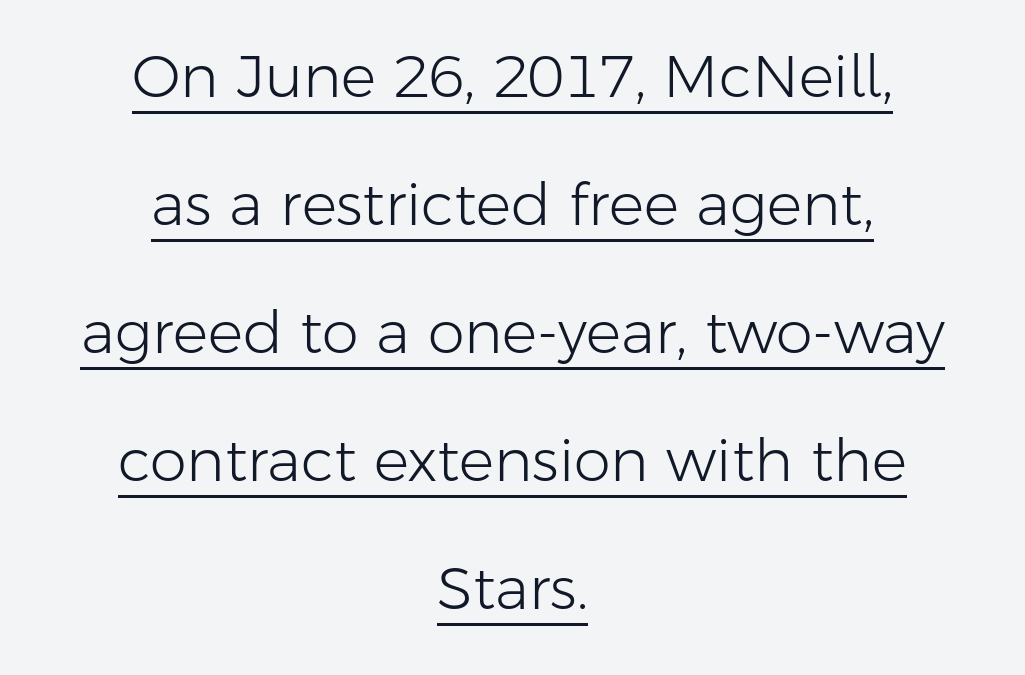
Looks like regular typesetting: each glyph gets only the width it needs. Neither beginnings nor endings align; midpoints do. The letters stand straight up with perfectly vertical stems. No feet cap the strokes, marking this as sans-serif type. Each stroke keeps to a modest, everyday thickness or less.
